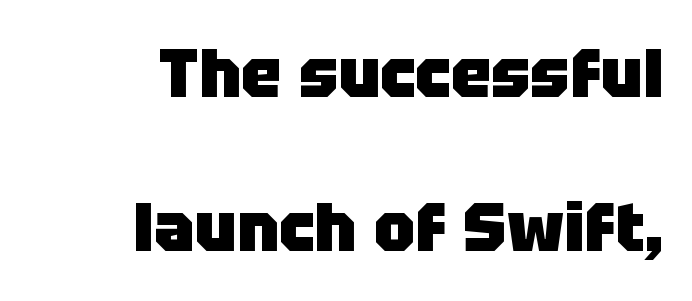
The image shows 68 px heavy sans-serif type, upright; set right-aligned, loose line spacing (2.26x), normal letter spacing, not underlined; low stroke contrast and a large x-height.
